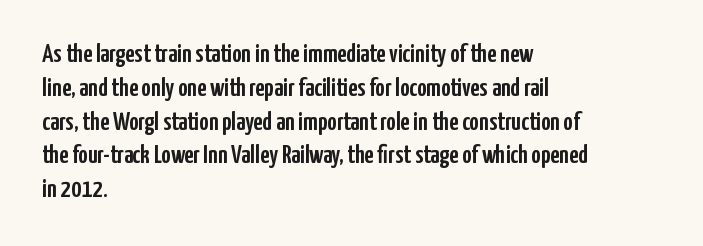
{"italic": "no", "underline": "no", "align": "left", "line_spacing": "normal", "line_spacing_ratio": 1.3, "letter_spacing": "normal", "letter_spacing_em": 0.0, "glyph_px": 26}
